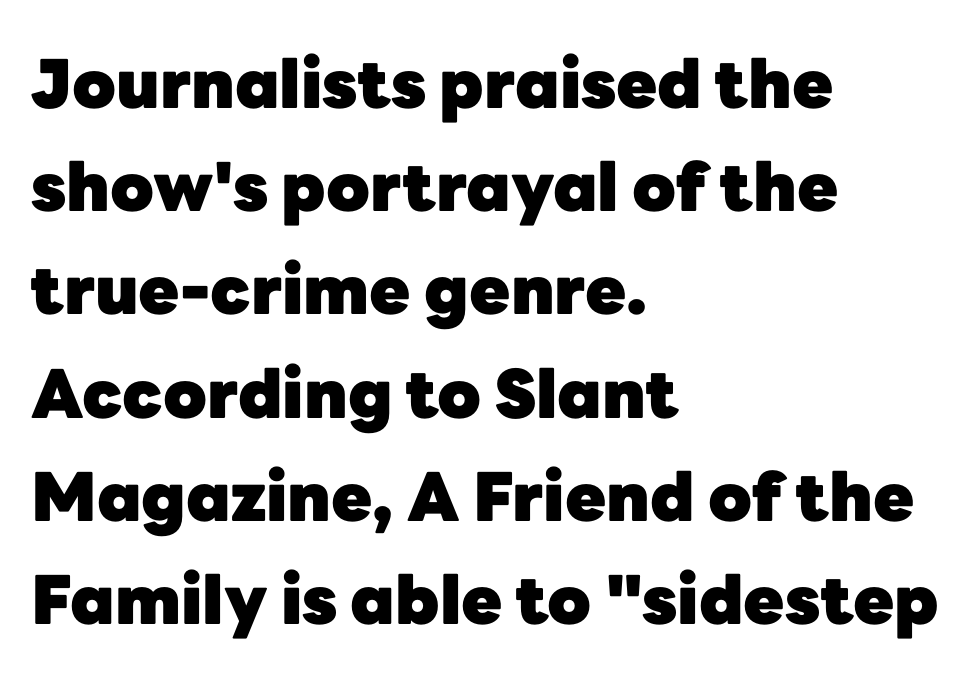
{"serif": "no", "italic": "no", "bold": "yes", "weight": "heavy", "width": "normal", "stroke_contrast": "low", "x_height": "medium", "monospaced": "no", "underline": "no", "align": "left", "line_spacing": "normal", "line_spacing_ratio": 1.54, "letter_spacing": "normal", "letter_spacing_em": 0.0, "glyph_px": 67}
